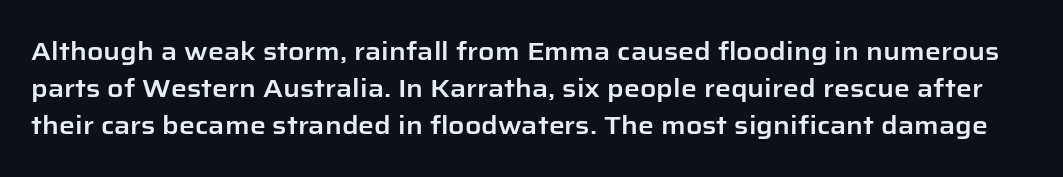
No extra tracking has been applied to these lines. This rendering features lettering with no underline. The type sits square on the baseline with zero lean. What's the leading like? Ordinary, nothing unusual.
